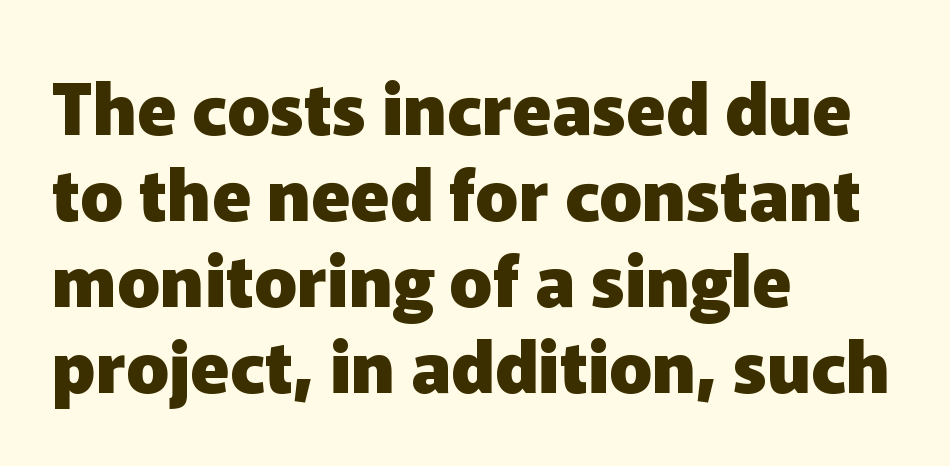
Q: Is the text bold? A: Yes.
Q: Is the text italic (slanted)? A: No, it is upright.
Q: Is the typeface a serif or a sans-serif typeface? A: Sans-serif.
Q: Is the text underlined? A: No.
Q: How is the paragraph aligned? A: Left-aligned.
Q: Is the spacing between letters normal or unusually wide? A: Normal.
Q: Width (condensed, normal, or wide)? A: Normal.
Q: Stroke contrast? A: Low.
Q: x-height? A: Medium.
Q: Monospaced? A: No.
